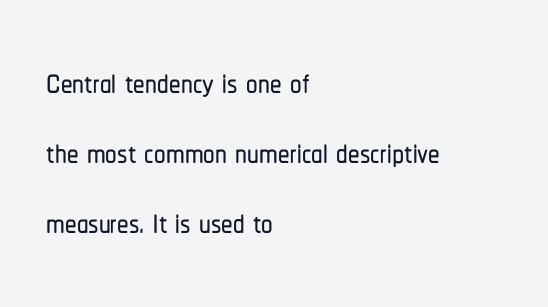
Grotesque or geometric, the face here clearly has no serifs. Looks like regular typesetting: each glyph gets only the width it needs. Glyph-to-glyph distance matches everyday printed text. The text block is weighted toward the left margin, trailing off unevenly rightward.
